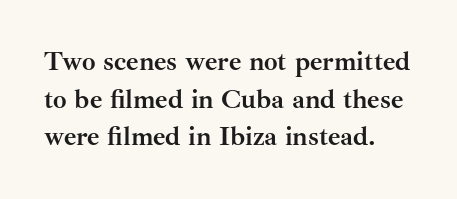
{"italic": "no", "bold": "yes", "underline": "no", "line_spacing": "normal", "line_spacing_ratio": 1.39, "letter_spacing": "normal", "letter_spacing_em": 0.0, "glyph_px": 27}
